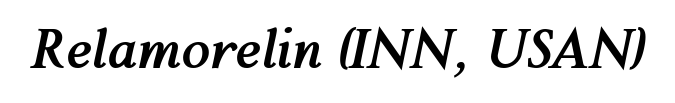
Check the space under the baseline: it is left empty. In terms of letterspacing, this is plain default setting. Plenty of ink on the page — the face is bold. A typesetter would call this proportional, since set widths differ per character. Notice how the stems are inclined rather than vertical — that's the hallmark of italics.
